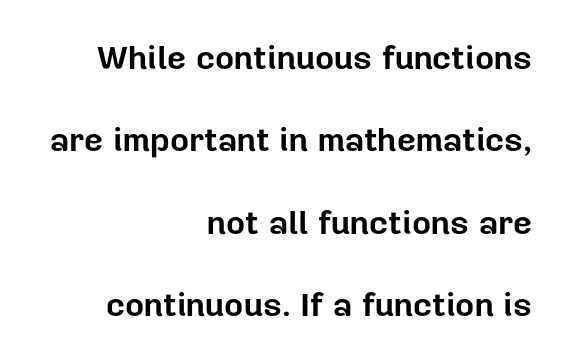
The image shows 33 px bold sans-serif type, upright; set right-aligned, loose line spacing (2.5x), normal letter spacing, not underlined; low stroke contrast and a medium x-height.
